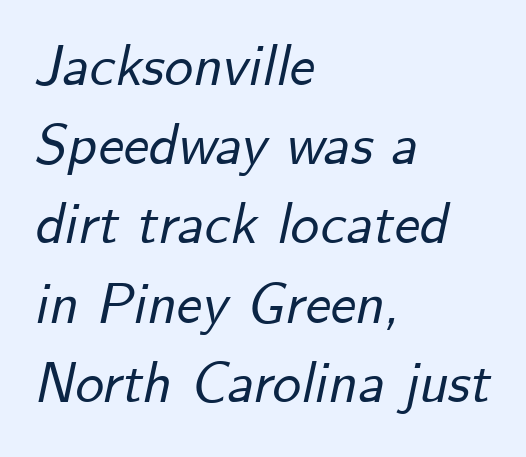
Q: Is the text italic (slanted)? A: Yes, it leans right by about 12 degrees.
Q: Is the text underlined? A: No.
Q: How is the paragraph aligned? A: Left-aligned.
Q: Is the spacing between letters normal or unusually wide? A: Normal.
Q: Is the spacing between lines tight, normal or loose? A: Normal.
Q: Width (condensed, normal, or wide)? A: Normal.
Q: Stroke contrast? A: Low.
Q: x-height? A: Small.
Q: Monospaced? A: No.
